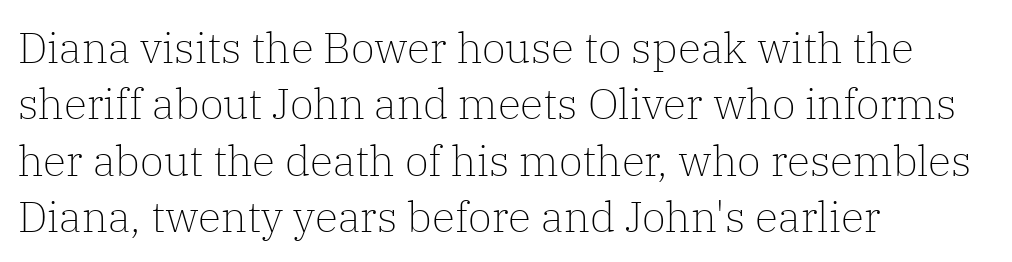
{"serif": "yes", "italic": "no", "bold": "no", "weight": "light", "width": "normal", "stroke_contrast": "low", "x_height": "medium", "monospaced": "no", "underline": "no", "align": "left", "line_spacing": "normal", "line_spacing_ratio": 1.31, "letter_spacing": "normal", "letter_spacing_em": 0.0, "glyph_px": 43}
